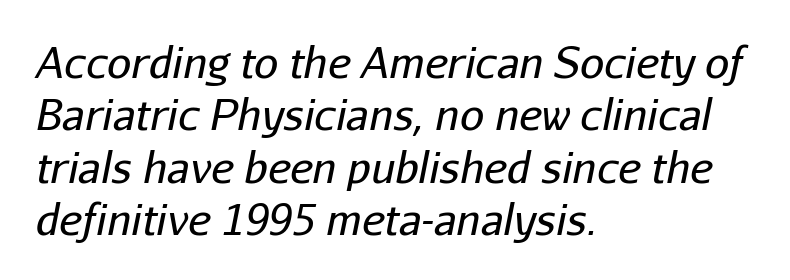
The image shows 43 px regular-weight type, italic (leaning right); set left-aligned, line spacing 1.22x, normal letter spacing, not underlined; low stroke contrast and a medium x-height.
